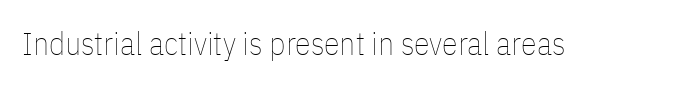
Glance below the letters and you will spot only blank space. Posture: vertical. Unbolded letterforms with no extra heft. Nobody touched the tracking dial on this one. Proportional: the letters do not fall into vertical columns.
